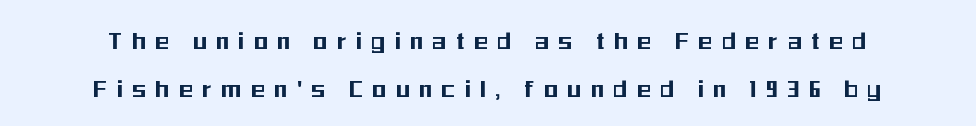
The passage shown is typed in a proportional face where columns would drift. One-word summary of the alignment: center. Plain, unruled lines of type. Examine the stroke ends and you'll find no serifs. Words appear elongated and porous because spacing is wide. Quick note: not italic, upright.
